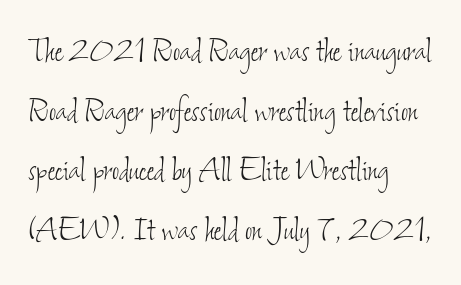
Q: Is the text bold? A: No.
Q: Is the text underlined? A: No.
Q: How is the paragraph aligned? A: Left-aligned.
Q: Is the spacing between letters normal or unusually wide? A: Normal.
Q: Is the spacing between lines tight, normal or loose? A: Normal.
Q: Width (condensed, normal, or wide)? A: Condensed.
Q: Stroke contrast? A: Low.
Q: x-height? A: Small.
Q: Monospaced? A: No.
